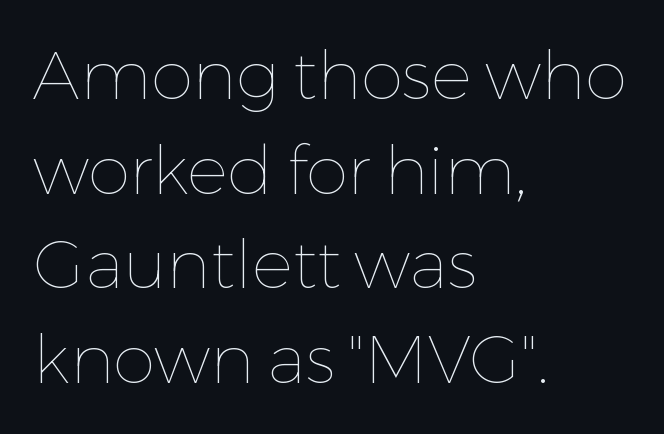
{"italic": "no", "bold": "no", "weight": "thin", "width": "normal", "stroke_contrast": "low", "x_height": "medium", "monospaced": "no", "underline": "no", "align": "left", "line_spacing": "normal", "line_spacing_ratio": 1.39, "letter_spacing": "normal", "letter_spacing_em": 0.0, "glyph_px": 68}
